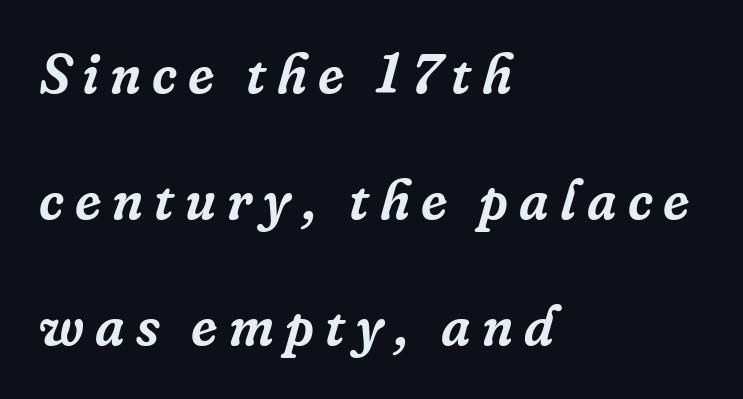
{"serif": "yes", "italic": "yes", "lean": "right", "slant_degrees": 16, "width": "normal", "stroke_contrast": "low", "x_height": "medium", "monospaced": "no", "underline": "no", "align": "left", "line_spacing": "loose", "line_spacing_ratio": 2.29, "letter_spacing": "wide", "letter_spacing_em": 0.2, "glyph_px": 55}
